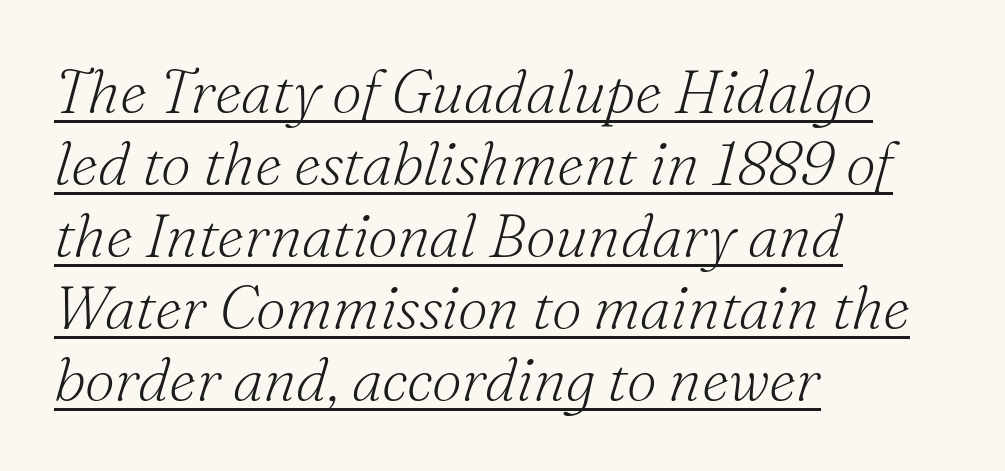
Q: Is the text bold? A: No.
Q: Is the text italic (slanted)? A: Yes, it leans right by about 16 degrees.
Q: Is the typeface a serif or a sans-serif typeface? A: Serif.
Q: Is the text underlined? A: Yes.
Q: How is the paragraph aligned? A: Left-aligned.
Q: Is the spacing between letters normal or unusually wide? A: Normal.
Q: Width (condensed, normal, or wide)? A: Normal.
Q: Stroke contrast? A: Medium.
Q: x-height? A: Small.
Q: Monospaced? A: No.
